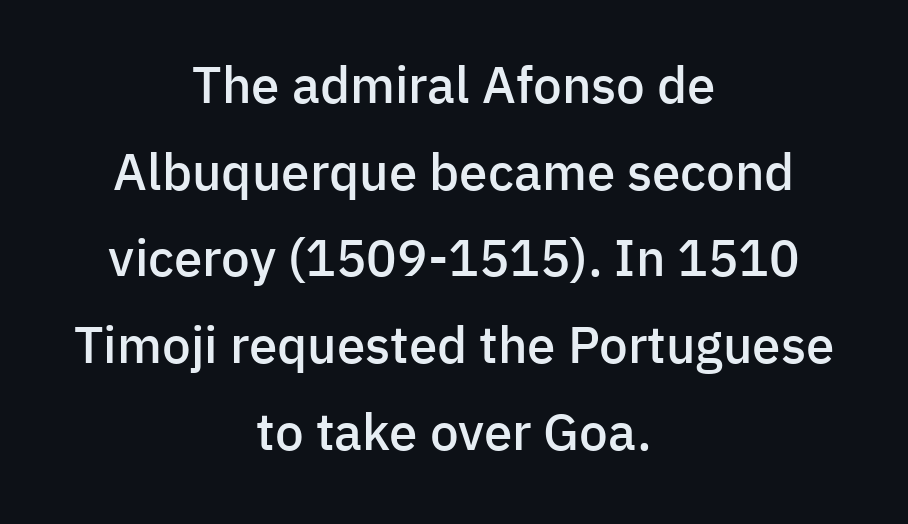
{"serif": "no", "italic": "no", "bold": "semi", "weight": "semibold", "width": "normal", "stroke_contrast": "low", "x_height": "medium", "monospaced": "no", "underline": "no", "align": "center", "line_spacing": "normal", "line_spacing_ratio": 1.7, "letter_spacing": "normal", "letter_spacing_em": 0.0, "glyph_px": 51}
